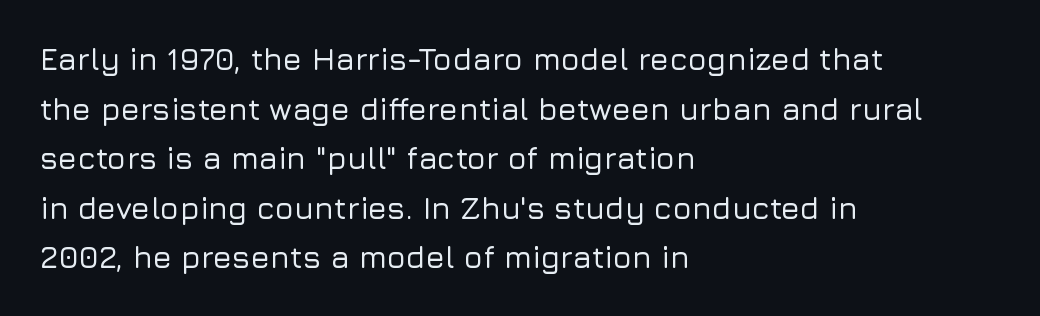
{"serif": "no", "italic": "no", "width": "normal", "stroke_contrast": "low", "x_height": "medium", "monospaced": "no", "underline": "no", "align": "left", "line_spacing": "normal", "line_spacing_ratio": 1.6, "letter_spacing": "normal", "letter_spacing_em": 0.0, "glyph_px": 31}
